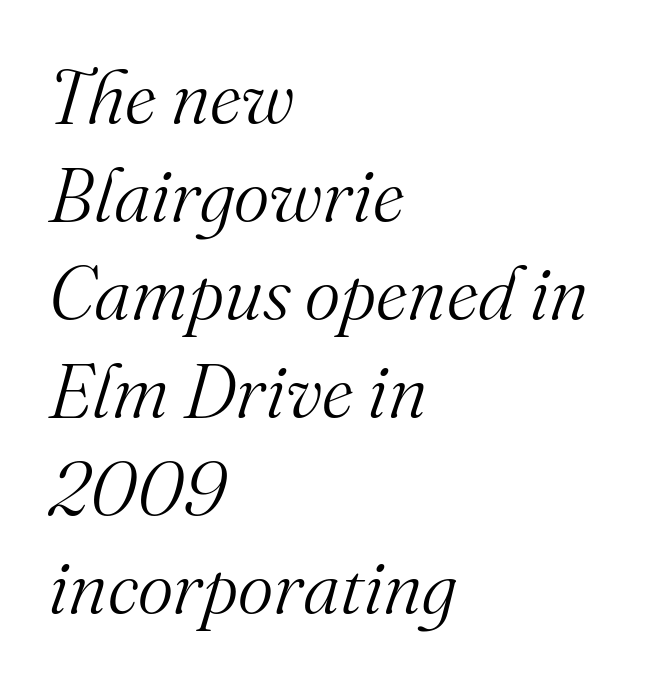
The paragraph shown leans on its left margin. The face used here is seriffed, in the tradition of book romans. The designer left line spacing at the default. There is no visible air inserted between adjacent glyphs.
